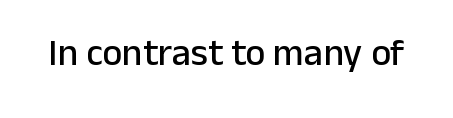
{"serif": "no", "italic": "no", "width": "normal", "stroke_contrast": "low", "x_height": "medium", "monospaced": "no", "underline": "no", "letter_spacing": "normal", "letter_spacing_em": 0.0, "glyph_px": 38}
